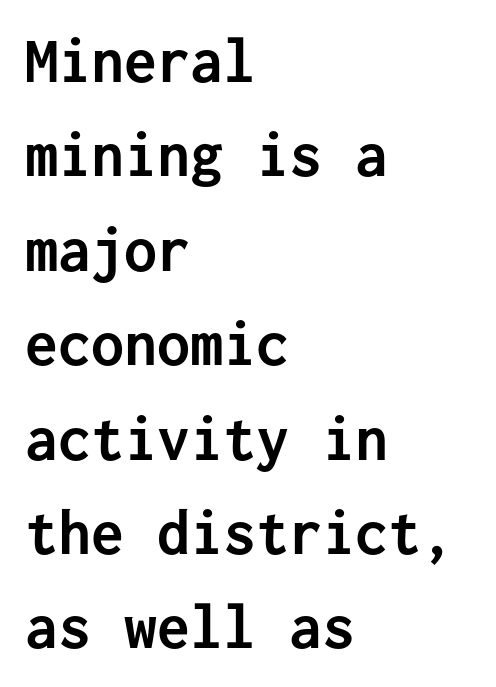
{"serif": "no", "italic": "no", "bold": "yes", "weight": "semibold", "width": "normal", "stroke_contrast": "low", "x_height": "medium", "monospaced": "yes", "underline": "no", "align": "left", "line_spacing": "normal", "line_spacing_ratio": 1.43, "letter_spacing": "normal", "letter_spacing_em": 0.0, "glyph_px": 66}
